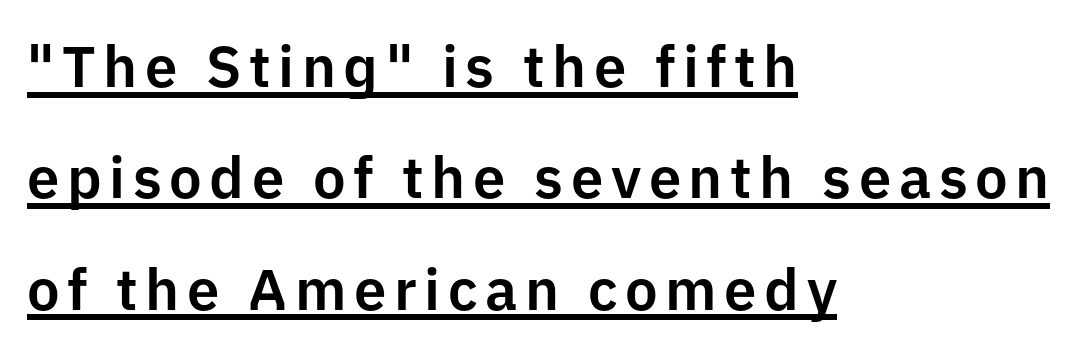
Q: Is the text italic (slanted)? A: No, it is upright.
Q: Is the typeface a serif or a sans-serif typeface? A: Sans-serif.
Q: Is the text underlined? A: Yes.
Q: How is the paragraph aligned? A: Left-aligned.
Q: Is the spacing between lines tight, normal or loose? A: Loose.
Q: Width (condensed, normal, or wide)? A: Normal.
Q: Stroke contrast? A: Low.
Q: x-height? A: Medium.
Q: Monospaced? A: No.
